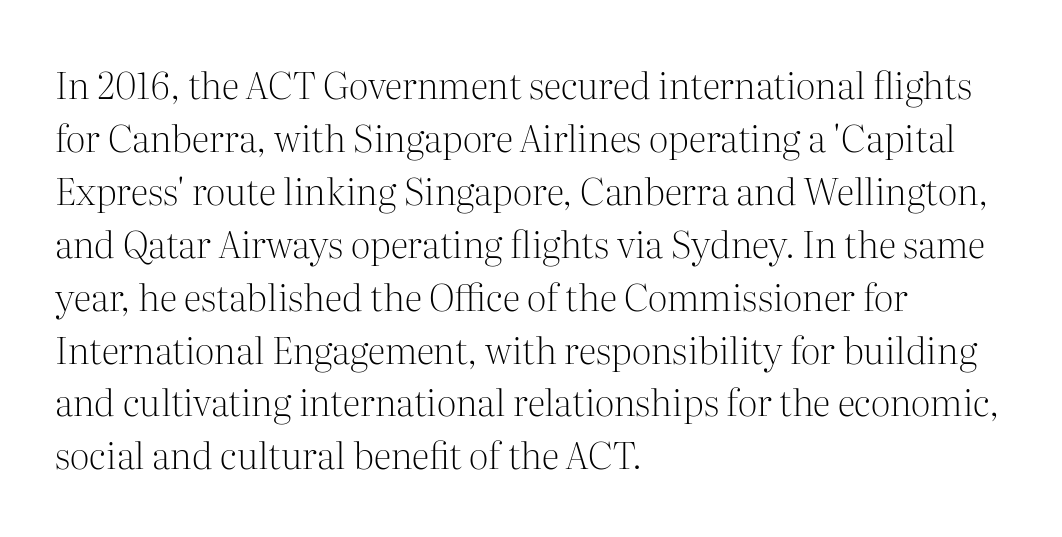
{"serif": "yes", "italic": "no", "bold": "no", "weight": "light", "width": "normal", "stroke_contrast": "medium", "x_height": "medium", "monospaced": "no", "underline": "no", "align": "left", "line_spacing": "normal", "line_spacing_ratio": 1.43, "letter_spacing": "normal", "letter_spacing_em": 0.0, "glyph_px": 37}
